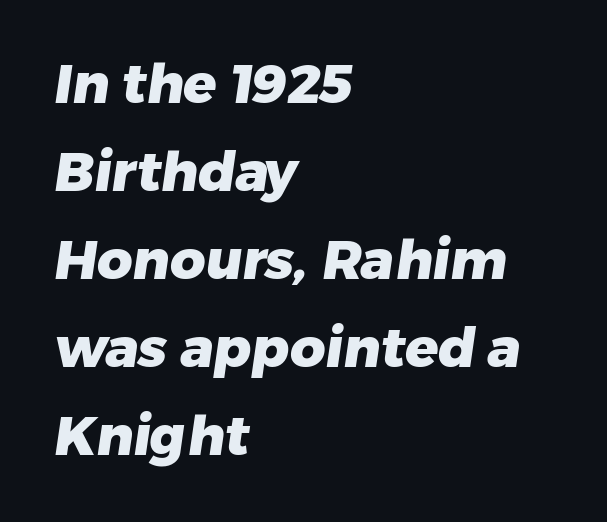
Q: Is the text bold? A: Yes.
Q: Is the typeface a serif or a sans-serif typeface? A: Sans-serif.
Q: Is the text underlined? A: No.
Q: How is the paragraph aligned? A: Left-aligned.
Q: Is the spacing between letters normal or unusually wide? A: Normal.
Q: Is the spacing between lines tight, normal or loose? A: Normal.
Q: Width (condensed, normal, or wide)? A: Normal.
Q: Stroke contrast? A: Low.
Q: x-height? A: Medium.
Q: Monospaced? A: No.
